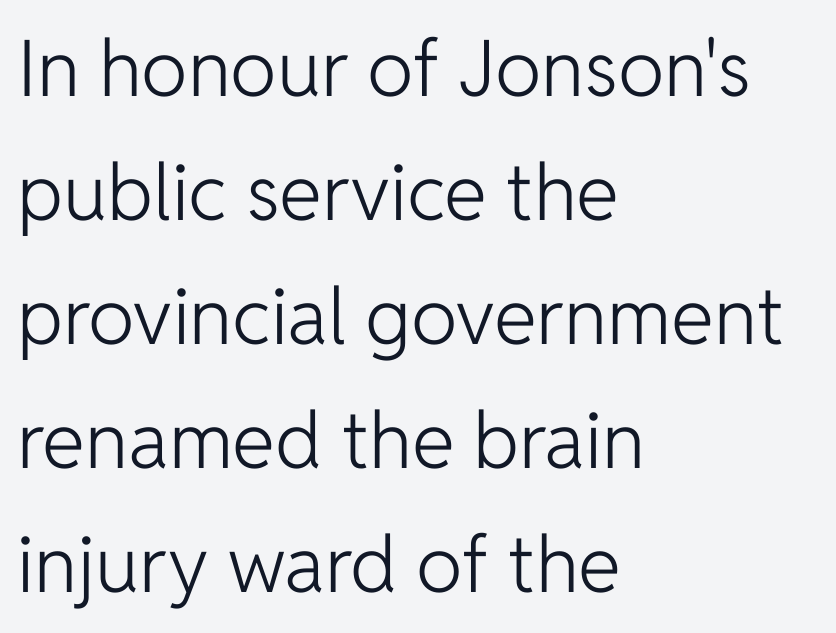
{"serif": "no", "italic": "no", "bold": "no", "weight": "light", "width": "normal", "stroke_contrast": "low", "x_height": "medium", "monospaced": "no", "underline": "no", "align": "left", "line_spacing": "normal", "line_spacing_ratio": 1.59, "letter_spacing": "normal", "letter_spacing_em": 0.0, "glyph_px": 78}
